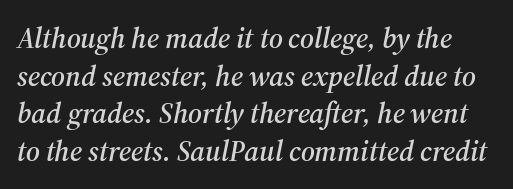
{"serif": "yes", "italic": "yes", "lean": "right", "slant_degrees": 12, "width": "normal", "stroke_contrast": "medium", "x_height": "medium", "monospaced": "no", "underline": "no", "line_spacing": "normal", "line_spacing_ratio": 1.3, "letter_spacing": "normal", "letter_spacing_em": 0.0, "glyph_px": 29}
